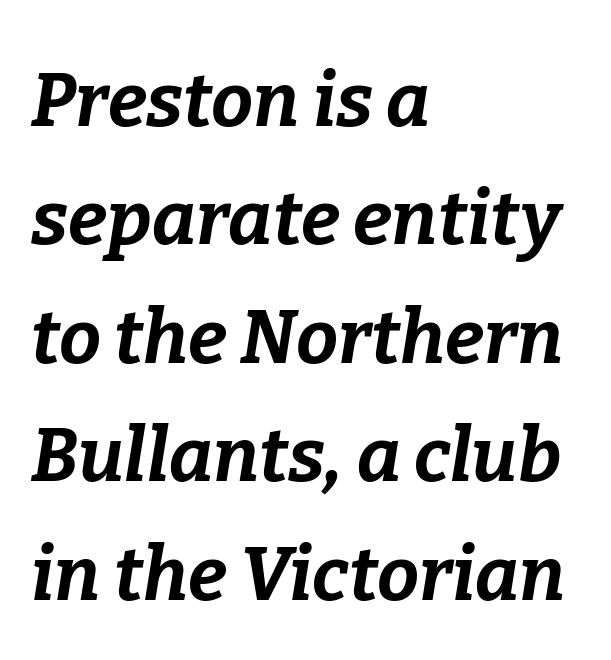
The image shows 75 px bold type, italic (leaning right); set left-aligned, normal line spacing (1.58x), normal letter spacing, not underlined; low stroke contrast and a medium x-height.
